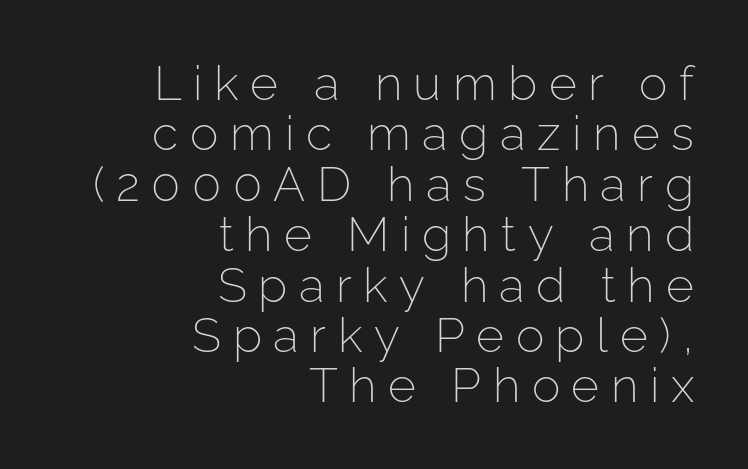
Q: Is the text bold? A: No.
Q: Is the text italic (slanted)? A: No, it is upright.
Q: Is the typeface a serif or a sans-serif typeface? A: Sans-serif.
Q: Is the text underlined? A: No.
Q: How is the paragraph aligned? A: Right-aligned.
Q: Is the spacing between letters normal or unusually wide? A: Unusually wide.
Q: Is the spacing between lines tight, normal or loose? A: Tight.
Q: Width (condensed, normal, or wide)? A: Normal.
Q: Stroke contrast? A: Low.
Q: x-height? A: Medium.
Q: Monospaced? A: No.
